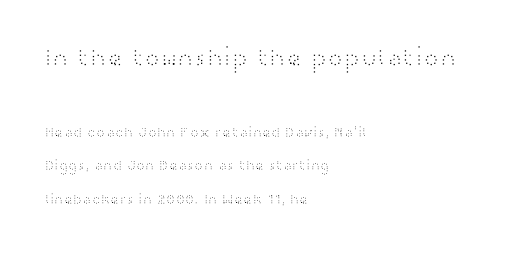
The image shows 25 px text type, upright; set left-aligned, loose line spacing (2.37x), normal letter spacing, not underlined; the first (top) block is 1.79x larger.
